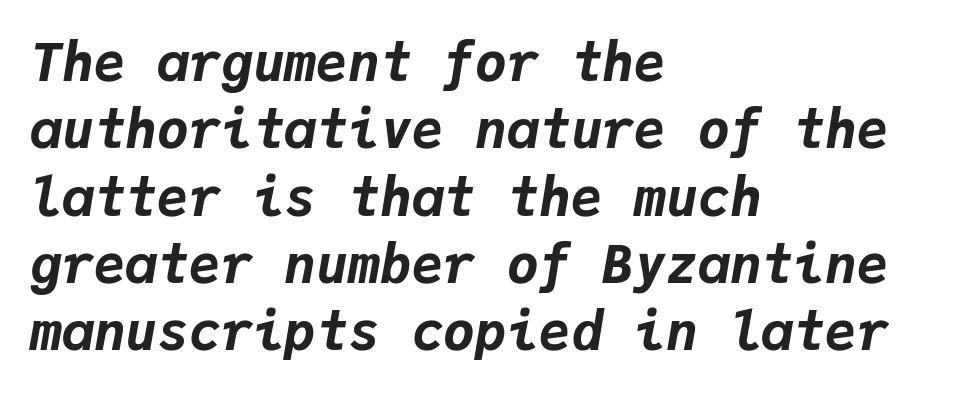
Q: Is the text bold? A: Yes.
Q: Is the text italic (slanted)? A: Yes, it leans right by about 9 degrees.
Q: Is the text underlined? A: No.
Q: How is the paragraph aligned? A: Left-aligned.
Q: Is the spacing between letters normal or unusually wide? A: Normal.
Q: Is the spacing between lines tight, normal or loose? A: Normal.
Q: Width (condensed, normal, or wide)? A: Normal.
Q: Stroke contrast? A: Low.
Q: x-height? A: Medium.
Q: Monospaced? A: Yes.
